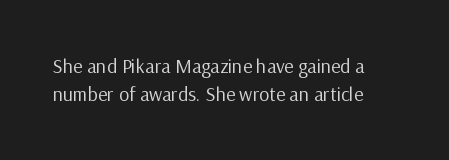
The horizontal fit of the characters is conventional and even. Interline gaps are of average width in this sample. Weight class: somewhere from thin through regular. Anything drawn beneath the words? Only blank space. Notice how the stems are strictly vertical — no italics here.
